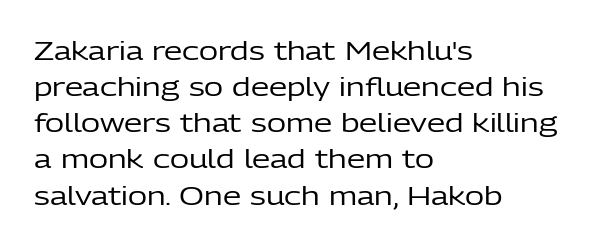
Q: Is the text bold? A: No.
Q: Is the text italic (slanted)? A: No, it is upright.
Q: Is the text underlined? A: No.
Q: How is the paragraph aligned? A: Left-aligned.
Q: Is the spacing between letters normal or unusually wide? A: Normal.
Q: Is the spacing between lines tight, normal or loose? A: Normal.
